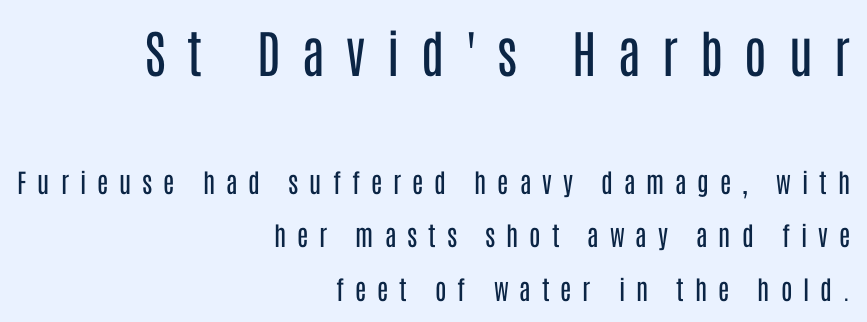
Q: Is the text bold? A: No.
Q: Is the text italic (slanted)? A: No, it is upright.
Q: Is the typeface a serif or a sans-serif typeface? A: Sans-serif.
Q: Is the text underlined? A: No.
Q: How is the paragraph aligned? A: Right-aligned.
Q: Is the spacing between letters normal or unusually wide? A: Unusually wide.
Q: Is the spacing between lines tight, normal or loose? A: Loose.
Q: Which block of text is set in a larger size, the first (top) or the second (bottom)? A: The first (top) one.
Q: Width (condensed, normal, or wide)? A: Condensed.
Q: Stroke contrast? A: Low.
Q: x-height? A: Large.
Q: Monospaced? A: No.
